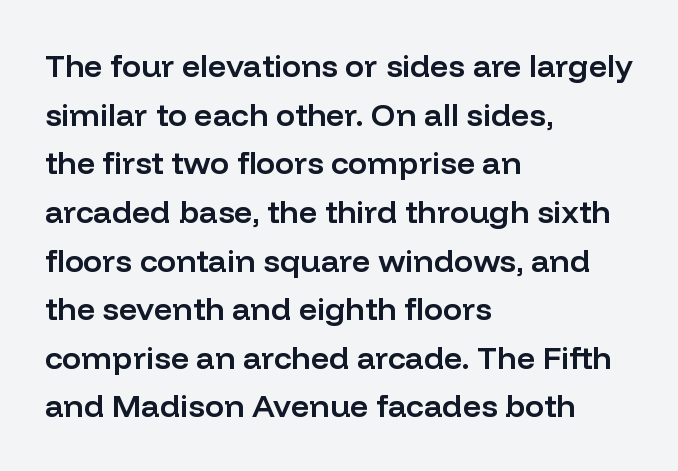
These words are printed semibold, heavier than regular yet not bold. The lettering stays uniformly vertical, giving the passage a roman look. Honestly, the row spacing looks completely unremarkable. Is this a fixed-width face? No — the glyphs have proportional, varying widths. Nothing unusual about the tracking: characters are spaced as the font intends. Check under the words: just untouched page.
